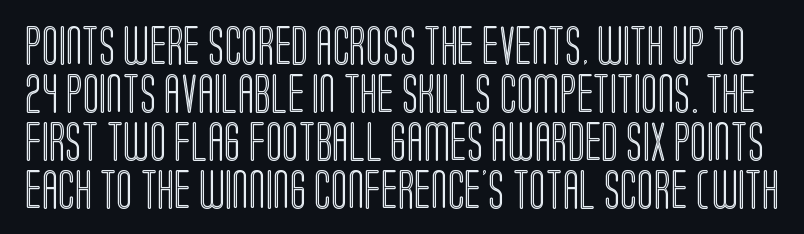
Q: Is the text italic (slanted)? A: No, it is upright.
Q: Is the text underlined? A: No.
Q: Is the spacing between letters normal or unusually wide? A: Normal.
Q: Width (condensed, normal, or wide)? A: Condensed.
Q: x-height? A: Large.
Q: Monospaced? A: No.
